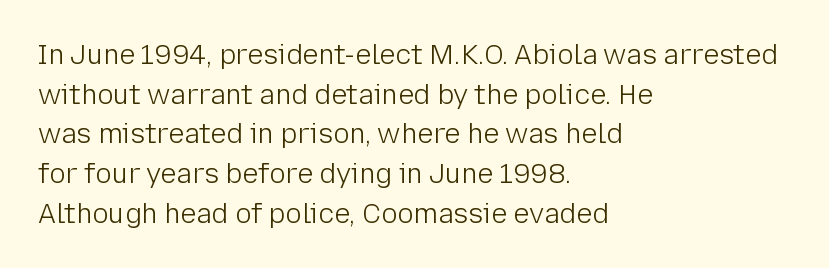
The image shows 27 px text type, upright; set left-aligned, normal line spacing (1.47x), normal letter spacing, not underlined.
